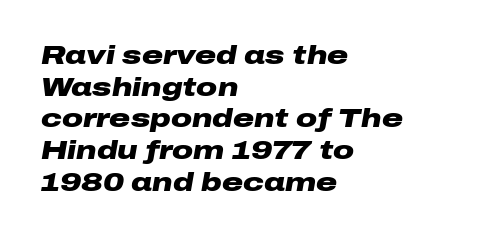
{"italic": "yes", "lean": "right", "slant_degrees": 10, "bold": "yes", "underline": "no", "align": "left", "line_spacing_ratio": 1.22, "letter_spacing": "normal", "letter_spacing_em": 0.0, "glyph_px": 26}
